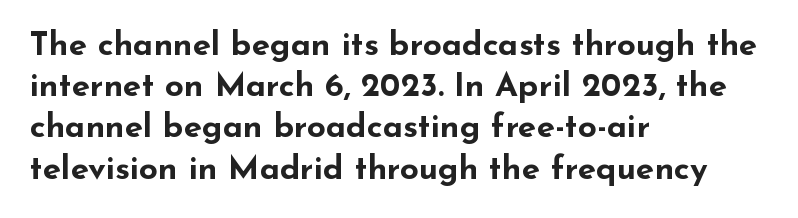
Is there any slant? The stems are plumb. Spacing between characters is what you'd get straight out of the box. Anything drawn beneath the words? Only blank space. Set as a true bold cut, around the 700 mark. The rag falls on the right side of this text block.
